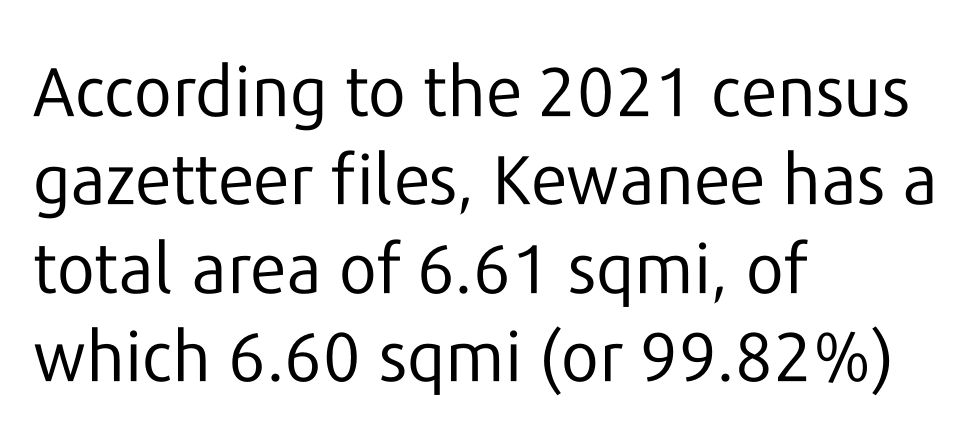
Q: Is the text bold? A: No.
Q: Is the text italic (slanted)? A: No, it is upright.
Q: Is the typeface a serif or a sans-serif typeface? A: Sans-serif.
Q: Is the text underlined? A: No.
Q: How is the paragraph aligned? A: Left-aligned.
Q: Is the spacing between letters normal or unusually wide? A: Normal.
Q: Is the spacing between lines tight, normal or loose? A: Normal.
Q: Width (condensed, normal, or wide)? A: Normal.
Q: Stroke contrast? A: Low.
Q: x-height? A: Medium.
Q: Monospaced? A: No.
